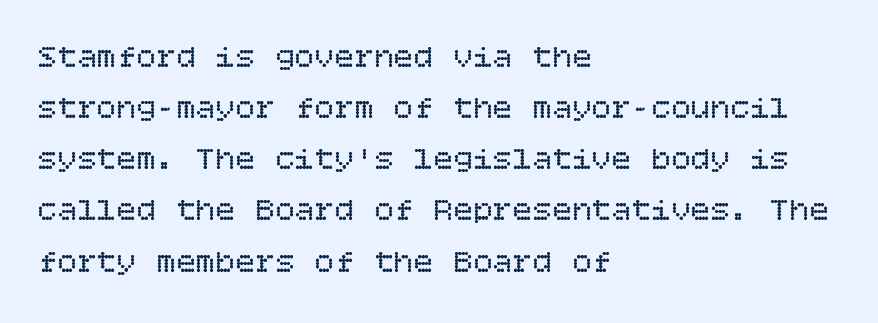
{"italic": "no", "bold": "no", "weight": "regular", "width": "normal", "stroke_contrast": "low", "x_height": "large", "underline": "no", "align": "left", "line_spacing": "normal", "line_spacing_ratio": 1.55, "letter_spacing": "normal", "letter_spacing_em": 0.0, "glyph_px": 33}
